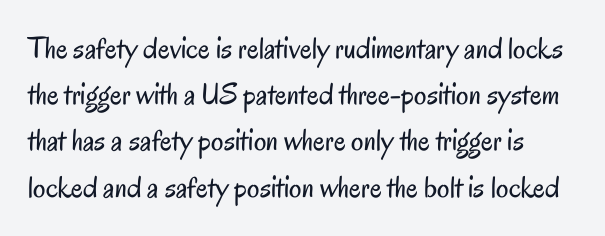
The space between consecutive lines is moderate. The designer went with a sans here, leaving each stem footless. Style check: upright. Here the designer chose a conventional face with non-uniform glyph widths. A clean baseline with only descenders dipping below it. Tracking value appears to be zero — textbook default spacing.
